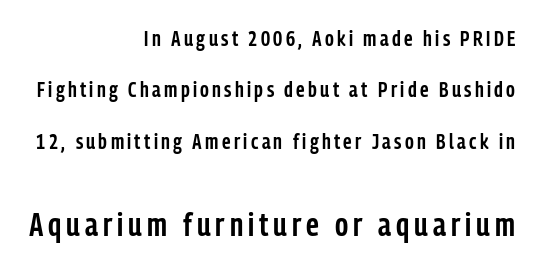
Right-aligned paragraph, ragged on the left. Each row of text sits above clean, open space. Varying glyph widths throughout — classic text-font behaviour. Italic? Not at all — the glyphs are vertical. The emphasis by scale lands on block number two, below.
